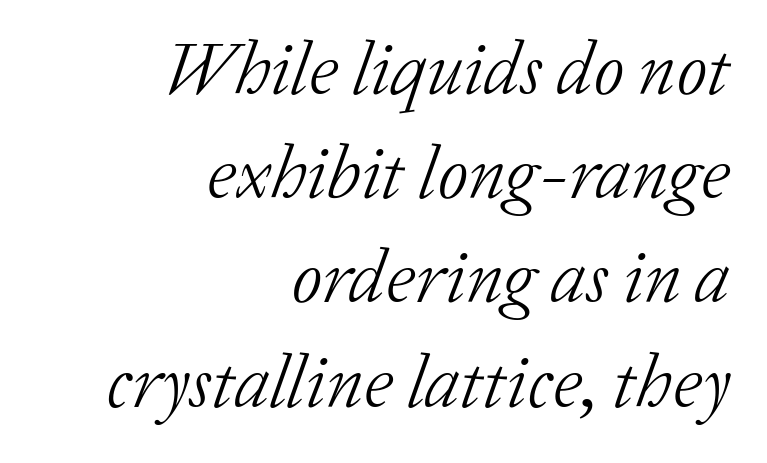
The image shows 75 px light serif type, italic (leaning right); set right-aligned, normal line spacing (1.39x), normal letter spacing, not underlined; low stroke contrast and a medium x-height.
